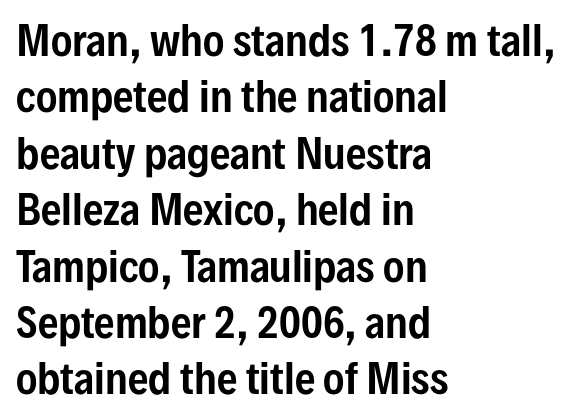
{"serif": "no", "italic": "no", "width": "condensed", "stroke_contrast": "low", "x_height": "medium", "monospaced": "no", "underline": "no", "align": "left", "line_spacing": "normal", "line_spacing_ratio": 1.41, "letter_spacing": "normal", "letter_spacing_em": 0.0, "glyph_px": 40}
